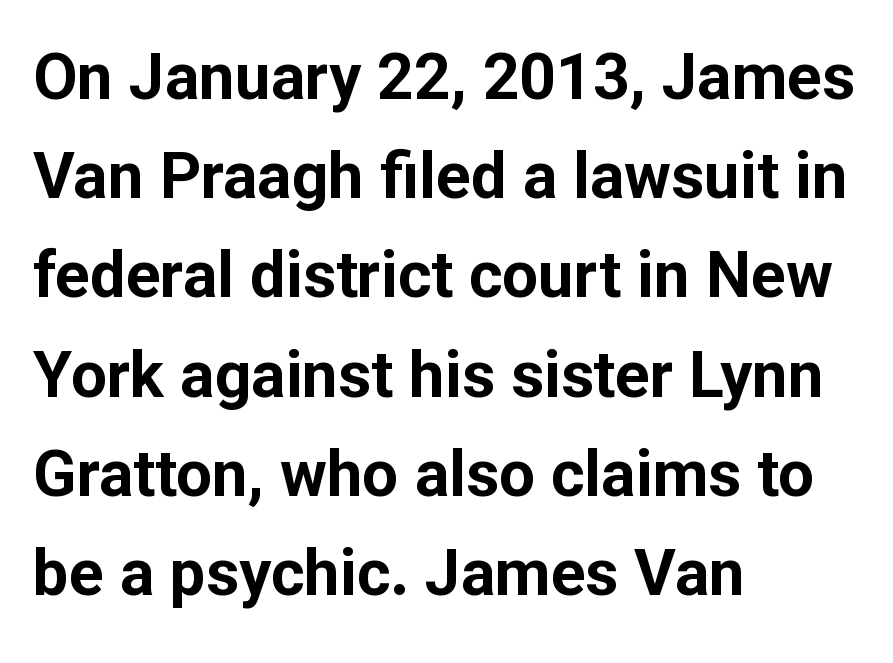
The image shows 64 px bold sans-serif type, upright; set left-aligned, normal line spacing (1.55x), normal letter spacing, not underlined; low stroke contrast and a medium x-height.
